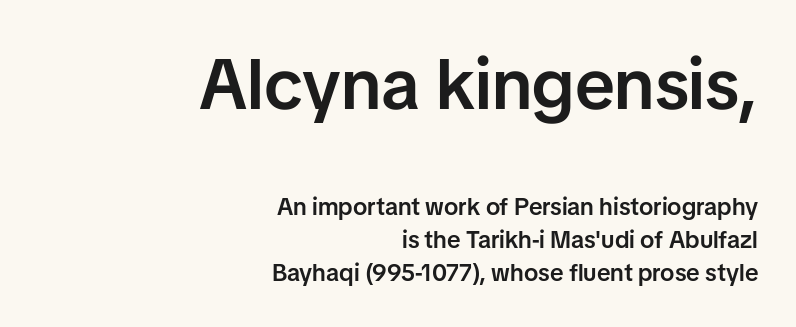
Q: Is the text bold? A: Semi-bold.
Q: Is the text italic (slanted)? A: No, it is upright.
Q: Is the typeface a serif or a sans-serif typeface? A: Sans-serif.
Q: Is the text underlined? A: No.
Q: How is the paragraph aligned? A: Right-aligned.
Q: Is the spacing between letters normal or unusually wide? A: Normal.
Q: Is the spacing between lines tight, normal or loose? A: Normal.
Q: Which block of text is set in a larger size, the first (top) or the second (bottom)? A: The first (top) one.
Q: Width (condensed, normal, or wide)? A: Normal.
Q: Stroke contrast? A: Low.
Q: x-height? A: Medium.
Q: Monospaced? A: No.
